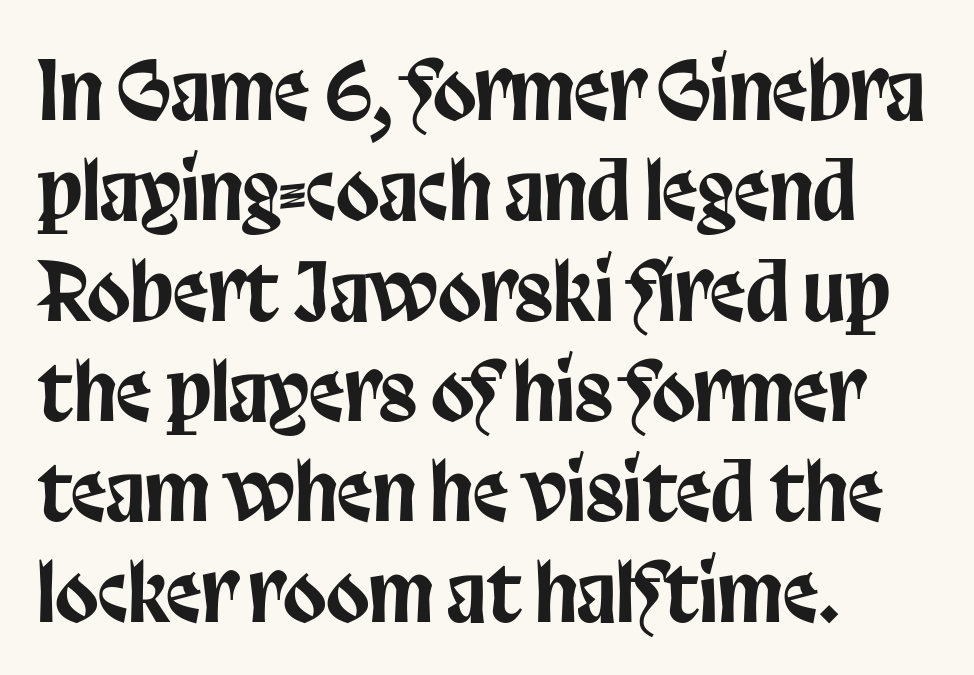
{"serif": "no", "italic": "no", "width": "condensed", "stroke_contrast": "low", "x_height": "large", "monospaced": "no", "underline": "no", "align": "left", "line_spacing": "normal", "line_spacing_ratio": 1.27, "letter_spacing": "normal", "letter_spacing_em": 0.0, "glyph_px": 79}
